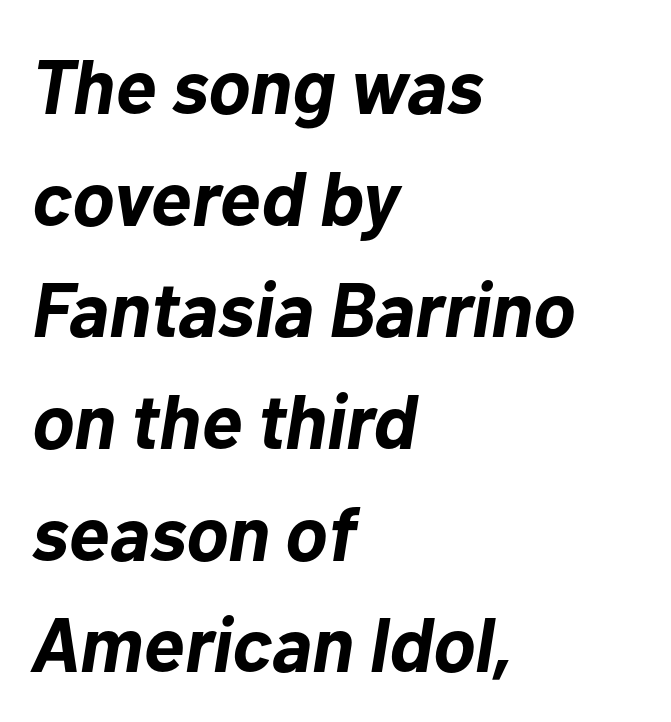
A typesetter would call this zero additional tracking. Leading: standard. Do the characters align in a grid? No, the font is proportional. The letters are bold, with thick, heavy strokes. Every character sits at an angle, as italics do.
